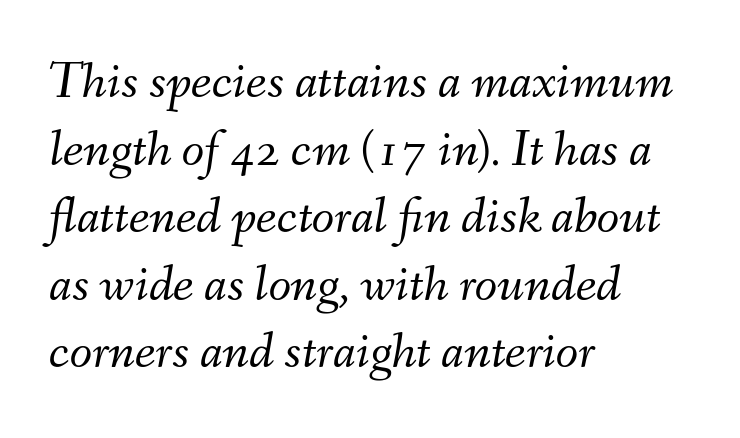
These lines stack with their left ends in a neat column. The tracking reads as untouched default to a designer's eye. Students, observe: this is what conventionally led text looks like. No heavy texture on the line: the type isn't bold. Character widths vary here, with narrow letters taking less room than wide ones. The font's italic variant was chosen for this text.
